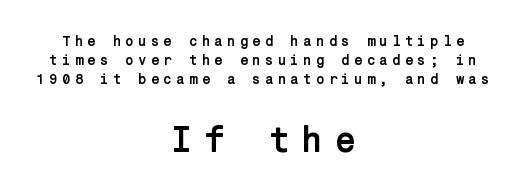
Q: Is the text bold? A: Yes.
Q: Is the text italic (slanted)? A: No, it is upright.
Q: Is the typeface a serif or a sans-serif typeface? A: Sans-serif.
Q: Is the text underlined? A: No.
Q: How is the paragraph aligned? A: Centered.
Q: Is the spacing between letters normal or unusually wide? A: Unusually wide.
Q: Is the spacing between lines tight, normal or loose? A: Normal.
Q: Which block of text is set in a larger size, the first (top) or the second (bottom)? A: The second (bottom) one.
Q: Width (condensed, normal, or wide)? A: Normal.
Q: Stroke contrast? A: Low.
Q: x-height? A: Medium.
